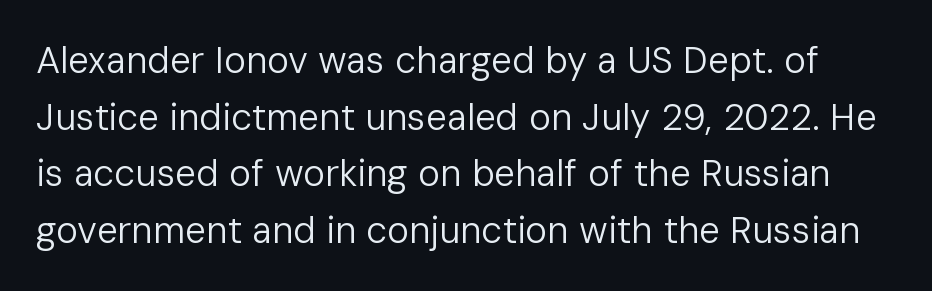
The text was rendered using a sans face with plain stroke endings. The face looks like a standard text weight, possibly lighter. The letters stand straight up with perfectly vertical stems. The specimen omits any rule beneath the text block's lines.
